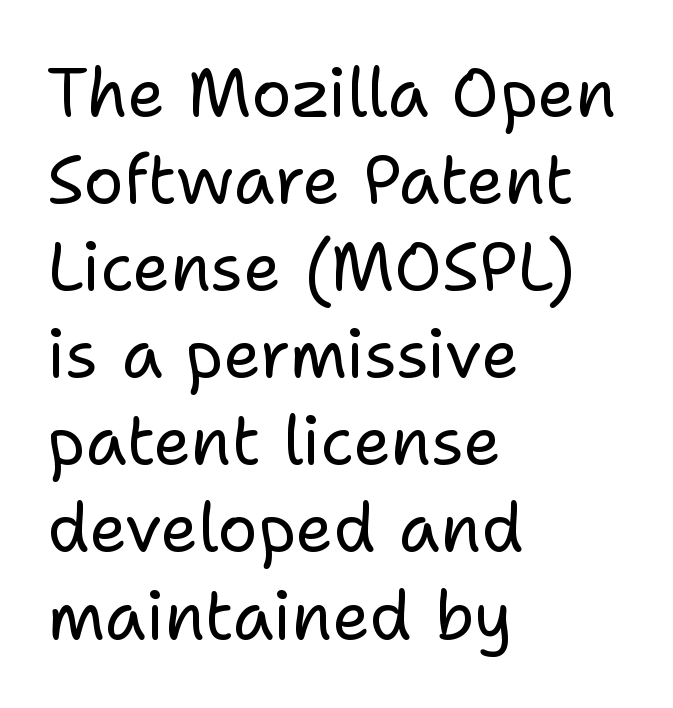
The rendering uses natural spacing where letterforms have individual widths. This is the regular roman posture of the typeface. Caption: multi-line text, flush left, ragged right. A bare baseline throughout the passage. Students, note that the glyphs here touch the page at normal intervals. Stems here are at most as thick as an everyday book face.
